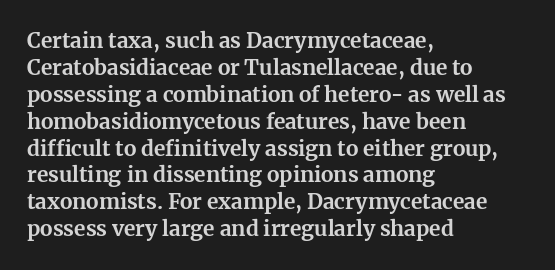
Q: Is the text bold? A: Yes.
Q: Is the text italic (slanted)? A: No, it is upright.
Q: Is the text underlined? A: No.
Q: How is the paragraph aligned? A: Left-aligned.
Q: Is the spacing between letters normal or unusually wide? A: Normal.
Q: Is the spacing between lines tight, normal or loose? A: Normal.
